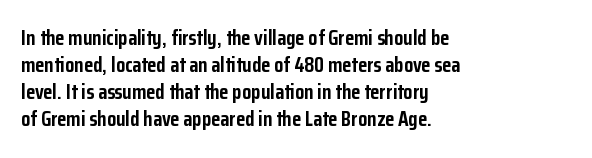
The space directly below the letters is spotless. In terms of leading, this rendering sits right in the middle. Notice how the stems are strictly vertical — no italics here. Honestly, the letter spacing is just normal — you wouldn't notice it. Typesetter's note: full bold, strokes at maximum text heaviness.
